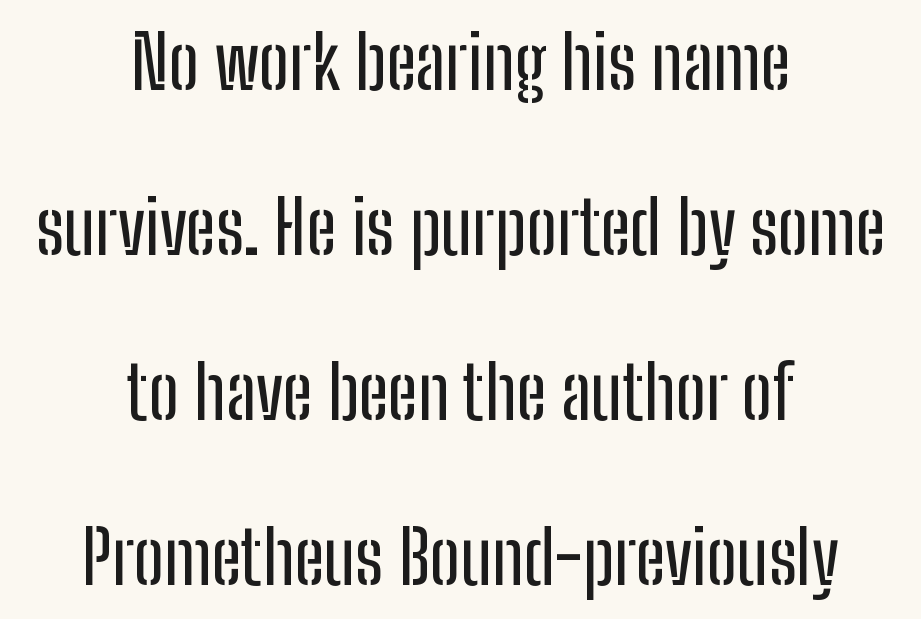
{"serif": "no", "italic": "no", "width": "condensed", "stroke_contrast": "low", "x_height": "medium", "monospaced": "no", "underline": "no", "align": "center", "line_spacing": "loose", "line_spacing_ratio": 2.23, "letter_spacing": "normal", "letter_spacing_em": 0.0, "glyph_px": 74}
